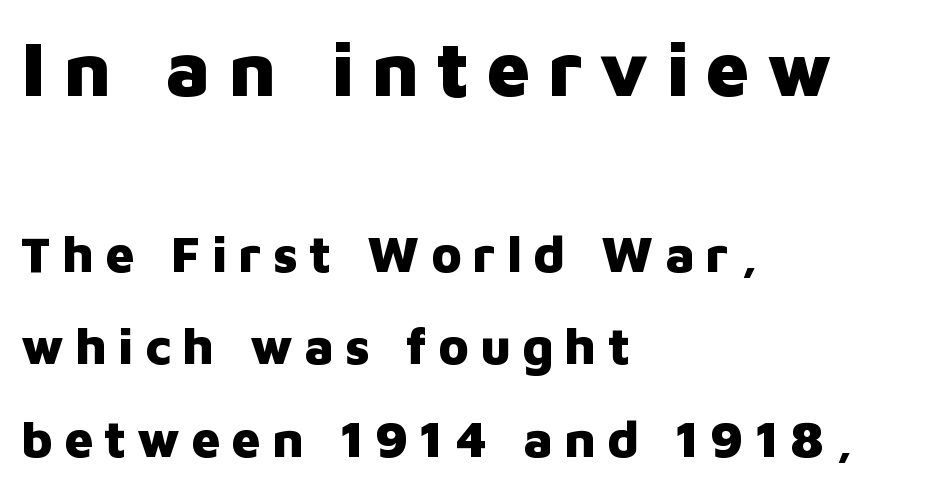
Q: Is the text bold? A: Yes.
Q: Is the text italic (slanted)? A: No, it is upright.
Q: Is the typeface a serif or a sans-serif typeface? A: Sans-serif.
Q: Is the text underlined? A: No.
Q: How is the paragraph aligned? A: Left-aligned.
Q: Is the spacing between letters normal or unusually wide? A: Unusually wide.
Q: Which block of text is set in a larger size, the first (top) or the second (bottom)? A: The first (top) one.
Q: Width (condensed, normal, or wide)? A: Normal.
Q: Stroke contrast? A: Low.
Q: x-height? A: Medium.
Q: Monospaced? A: No.
